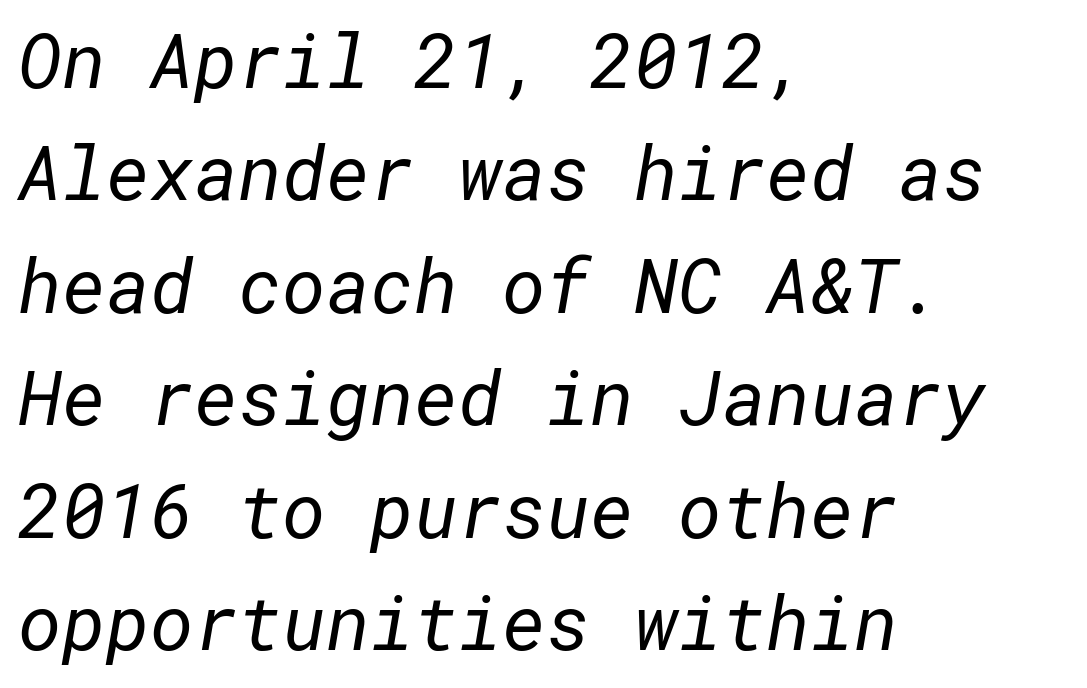
Decoration check: the copy has no underline. Nobody touched the tracking dial on this one. Weight class: somewhere from thin through regular. Reading down the block, your eye returns to a fixed left position each line.
